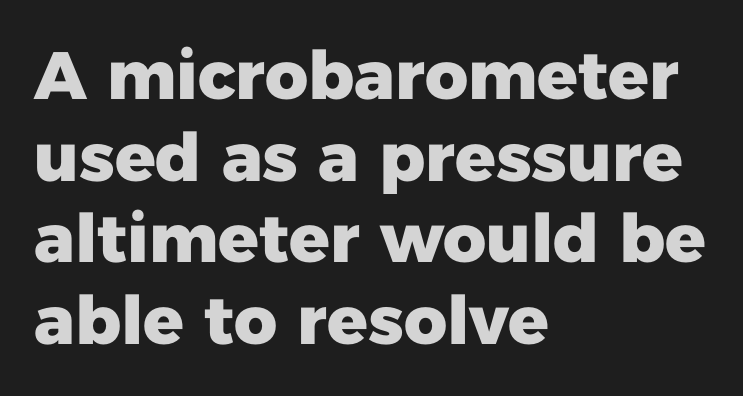
{"serif": "no", "italic": "no", "bold": "yes", "weight": "heavy", "width": "normal", "stroke_contrast": "low", "x_height": "medium", "monospaced": "no", "underline": "no", "align": "left", "line_spacing_ratio": 1.22, "letter_spacing": "normal", "letter_spacing_em": 0.0, "glyph_px": 67}
